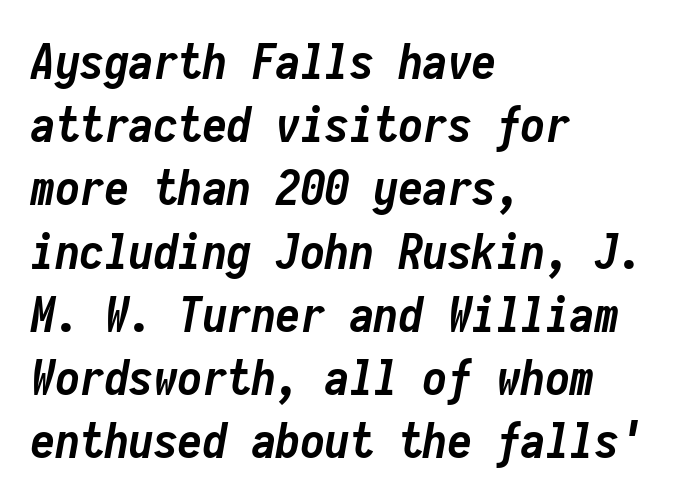
Q: Is the text bold? A: Yes.
Q: Is the text italic (slanted)? A: Yes, it leans right by about 10 degrees.
Q: Is the text underlined? A: No.
Q: How is the paragraph aligned? A: Left-aligned.
Q: Is the spacing between letters normal or unusually wide? A: Normal.
Q: Is the spacing between lines tight, normal or loose? A: Normal.
Q: Width (condensed, normal, or wide)? A: Condensed.
Q: Stroke contrast? A: Low.
Q: x-height? A: Medium.
Q: Monospaced? A: Yes.
